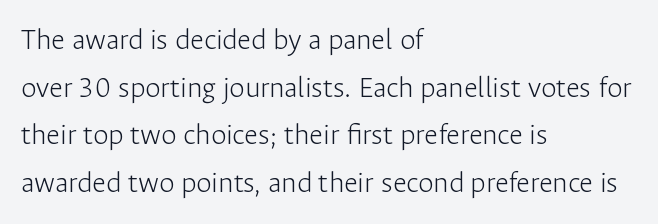
Q: Is the text bold? A: No.
Q: Is the text italic (slanted)? A: No, it is upright.
Q: Is the typeface a serif or a sans-serif typeface? A: Sans-serif.
Q: Is the text underlined? A: No.
Q: How is the paragraph aligned? A: Left-aligned.
Q: Is the spacing between letters normal or unusually wide? A: Normal.
Q: Is the spacing between lines tight, normal or loose? A: Normal.
Q: Width (condensed, normal, or wide)? A: Normal.
Q: Stroke contrast? A: Low.
Q: x-height? A: Medium.
Q: Monospaced? A: No.
